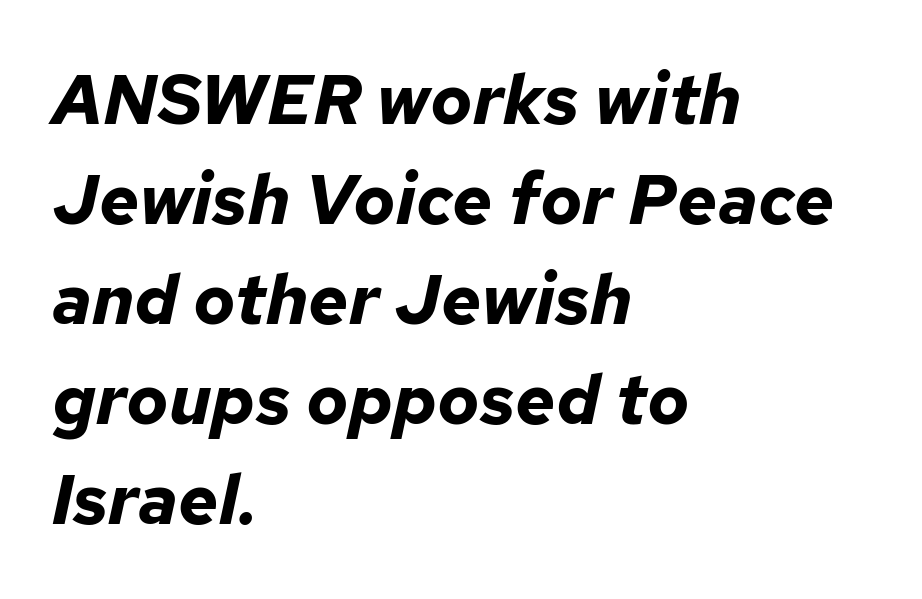
{"italic": "yes", "lean": "right", "slant_degrees": 12, "bold": "yes", "weight": "bold", "width": "normal", "stroke_contrast": "low", "x_height": "medium", "monospaced": "no", "underline": "no", "align": "left", "line_spacing": "normal", "line_spacing_ratio": 1.43, "letter_spacing": "normal", "letter_spacing_em": 0.0, "glyph_px": 70}
